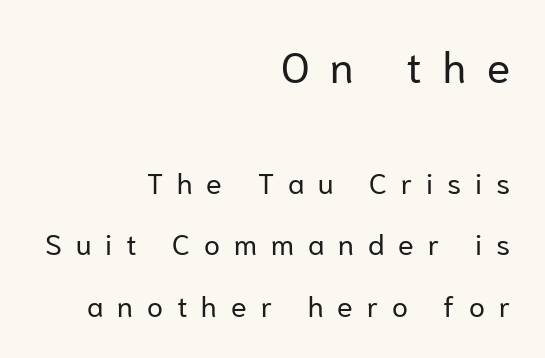
The image shows 43 px regular-weight sans-serif type, upright; set right-aligned, loose line spacing (2.12x), unusually wide letter spacing (+0.48 em), not underlined; the first (top) block is 1.48x larger; low stroke contrast and a medium x-height.
